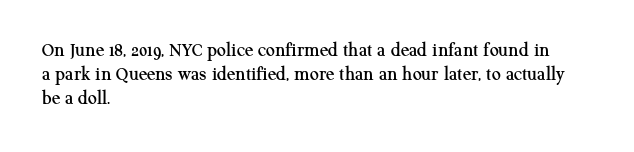
The image shows 20 px text type, upright; set left-aligned, line spacing 1.21x, normal letter spacing, not underlined.
